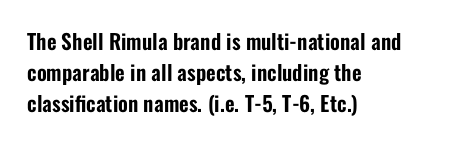
{"italic": "no", "underline": "no", "align": "left", "line_spacing": "normal", "line_spacing_ratio": 1.48, "letter_spacing": "normal", "letter_spacing_em": 0.0, "glyph_px": 21}
